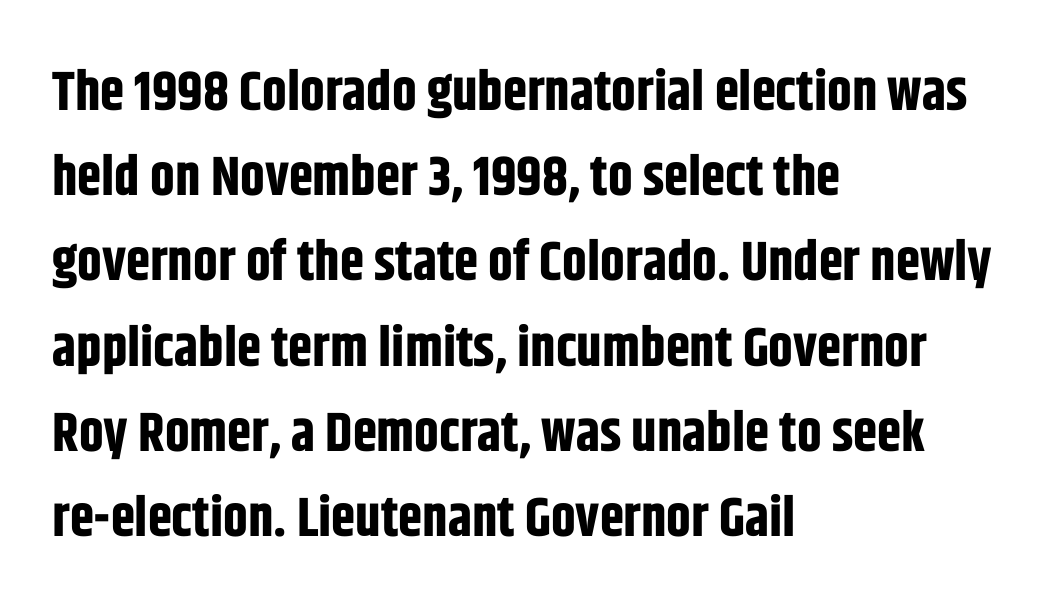
Is this a fixed-width face? No — the glyphs have proportional, varying widths. Short note: letters normally spaced. Caption: bold face, heavy strokes. A student would call this left alignment; a typographer would say flush left, rag right. One glance says typical: line gaps are just what's usual.
